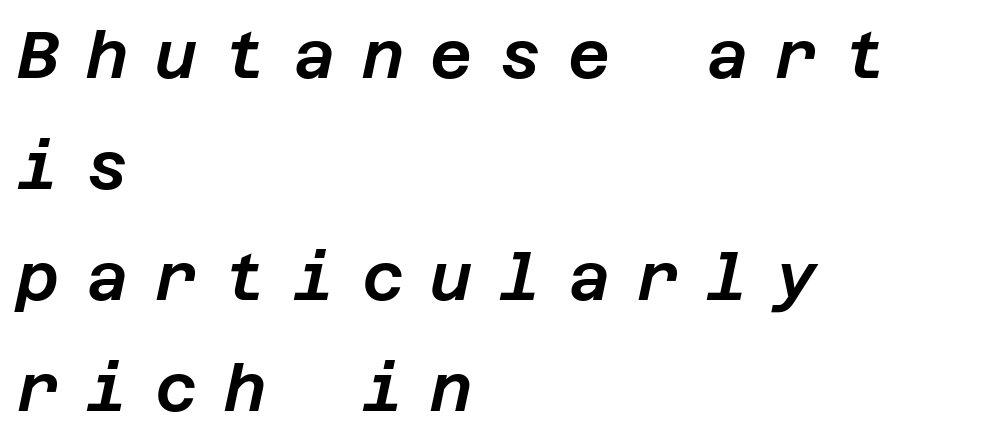
The image shows 65 px text type, italic (leaning right); set left-aligned, line spacing 1.71x, unusually wide letter spacing (+0.41 em), not underlined; low stroke contrast and a large x-height.
